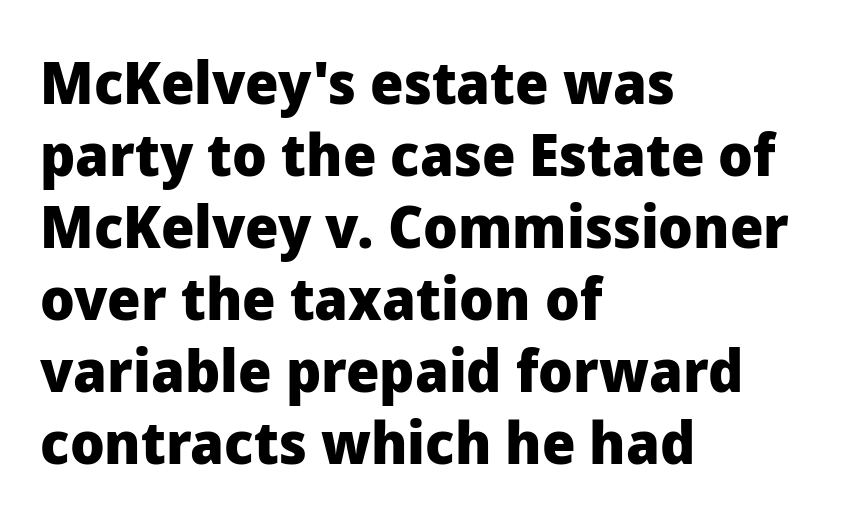
The image shows 59 px heavy sans-serif type, upright; set left-aligned, line spacing 1.22x, normal letter spacing, not underlined; low stroke contrast and a medium x-height.
